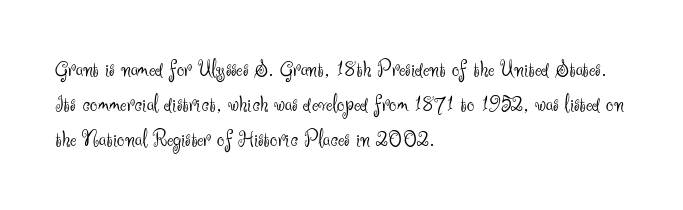
The image shows 24 px text type, upright; set left-aligned, normal line spacing (1.45x), normal letter spacing, not underlined.
